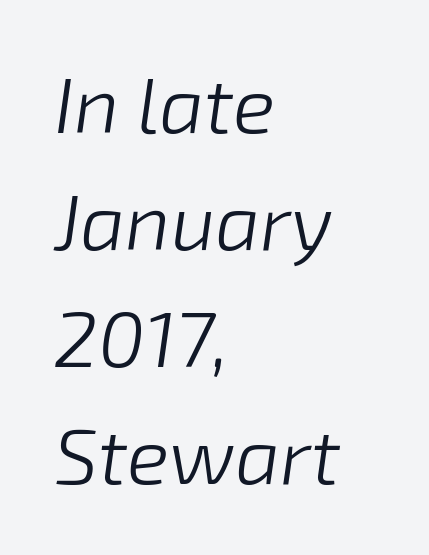
The image shows 79 px light type, italic (leaning right); set left-aligned, normal line spacing (1.48x), normal letter spacing, not underlined; low stroke contrast and a medium x-height.
